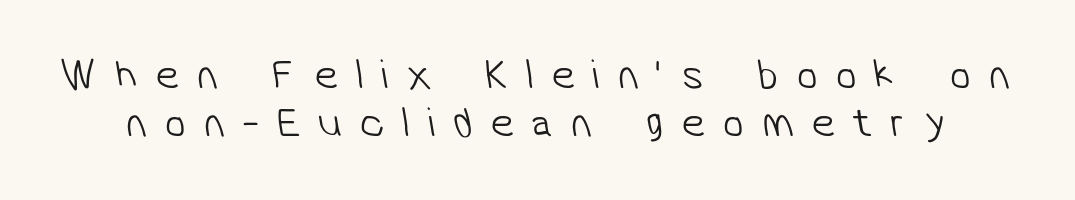
Q: Is the text bold? A: No.
Q: Is the typeface a serif or a sans-serif typeface? A: Sans-serif.
Q: Is the text underlined? A: No.
Q: Is the spacing between letters normal or unusually wide? A: Unusually wide.
Q: Is the spacing between lines tight, normal or loose? A: Tight.
Q: Width (condensed, normal, or wide)? A: Normal.
Q: Stroke contrast? A: Low.
Q: x-height? A: Medium.
Q: Monospaced? A: No.
